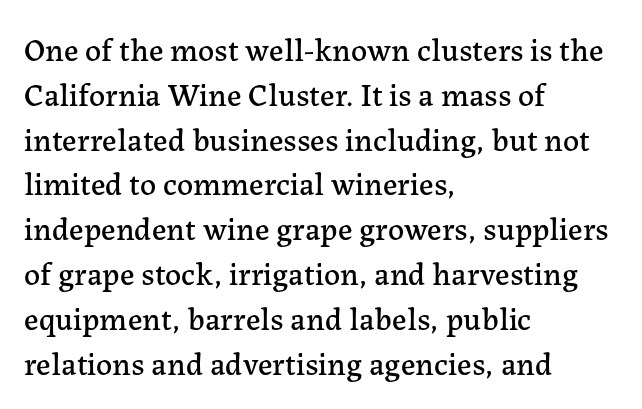
Q: Is the text italic (slanted)? A: No, it is upright.
Q: Is the typeface a serif or a sans-serif typeface? A: Serif.
Q: Is the text underlined? A: No.
Q: How is the paragraph aligned? A: Left-aligned.
Q: Is the spacing between letters normal or unusually wide? A: Normal.
Q: Is the spacing between lines tight, normal or loose? A: Normal.
Q: Width (condensed, normal, or wide)? A: Normal.
Q: Stroke contrast? A: Low.
Q: x-height? A: Medium.
Q: Monospaced? A: No.
